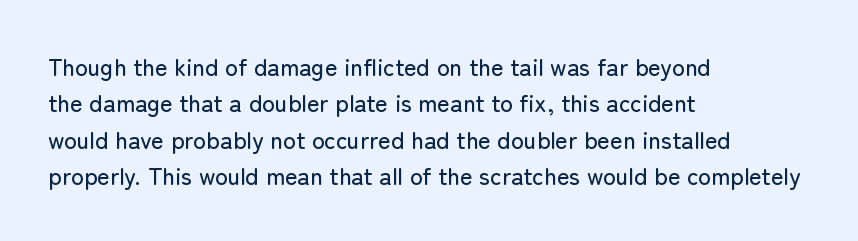
A normal amount of white space separates one row of letters from the next. Is there any slant? The stems are plumb. Nobody touched the tracking dial on this one. Quick note: underline off.
